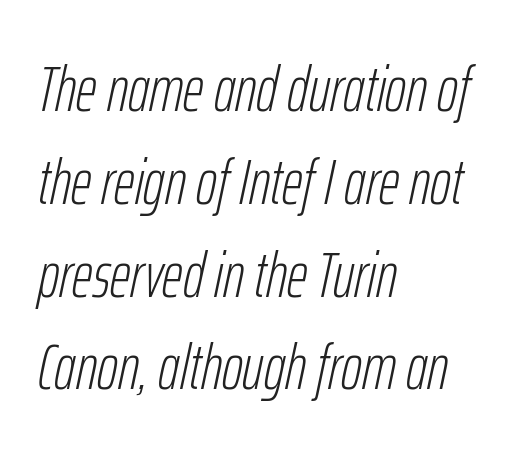
{"italic": "yes", "lean": "right", "slant_degrees": 12, "bold": "no", "weight": "light", "width": "condensed", "stroke_contrast": "low", "x_height": "medium", "monospaced": "no", "underline": "no", "align": "left", "line_spacing": "normal", "line_spacing_ratio": 1.45, "letter_spacing": "normal", "letter_spacing_em": 0.0, "glyph_px": 64}
